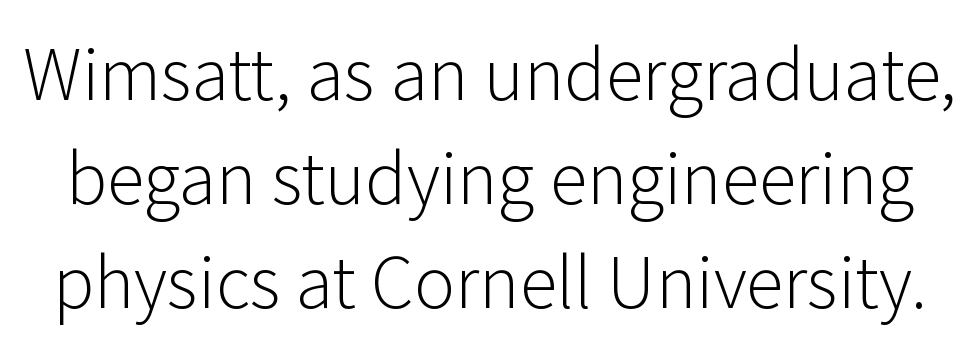
Q: Is the text bold? A: No.
Q: Is the text italic (slanted)? A: No, it is upright.
Q: Is the typeface a serif or a sans-serif typeface? A: Sans-serif.
Q: Is the text underlined? A: No.
Q: Is the spacing between letters normal or unusually wide? A: Normal.
Q: Is the spacing between lines tight, normal or loose? A: Normal.
Q: Width (condensed, normal, or wide)? A: Normal.
Q: Stroke contrast? A: Low.
Q: x-height? A: Medium.
Q: Monospaced? A: No.
